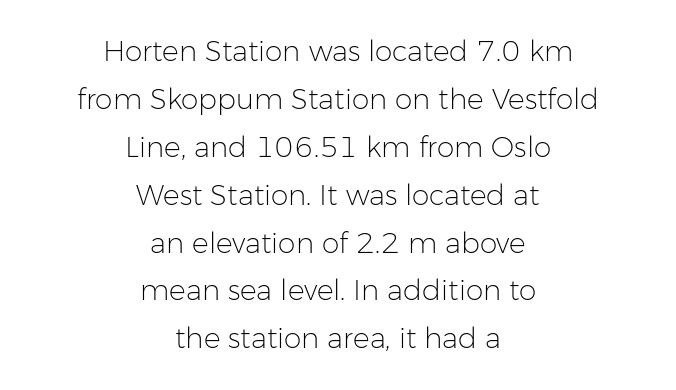
{"serif": "no", "italic": "no", "bold": "no", "weight": "light", "width": "normal", "stroke_contrast": "low", "x_height": "medium", "monospaced": "no", "underline": "no", "align": "center", "line_spacing_ratio": 1.71, "letter_spacing": "normal", "letter_spacing_em": 0.0, "glyph_px": 28}
